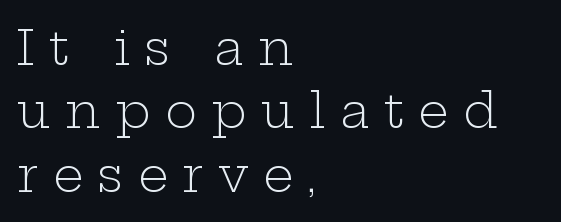
The passage shown is typeset with a serif family. Line beginnings align vertically; line endings do not. Looks like regular typesetting: each glyph gets only the width it needs. It's the straight-up-and-down kind of type. Rows of type keep a routine distance in the vertical direction.
